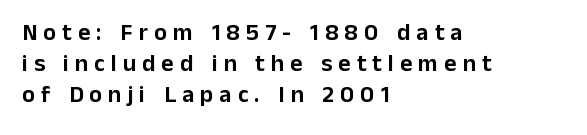
{"italic": "no", "underline": "no", "align": "left", "line_spacing": "normal", "line_spacing_ratio": 1.29, "letter_spacing": "wide", "letter_spacing_em": 0.25, "glyph_px": 24}
